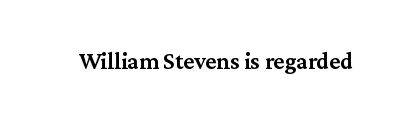
The image shows 24 px text type, upright; set normal letter spacing, not underlined.
